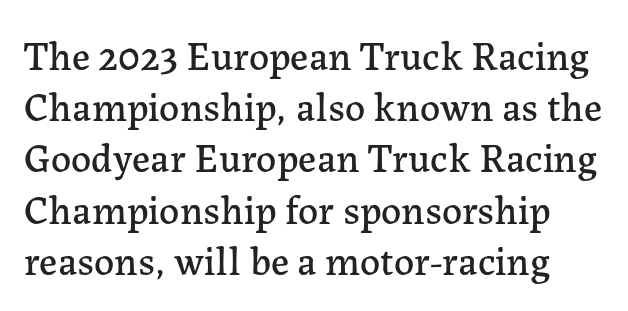
Q: Is the text italic (slanted)? A: No, it is upright.
Q: Is the typeface a serif or a sans-serif typeface? A: Serif.
Q: Is the text underlined? A: No.
Q: Is the spacing between letters normal or unusually wide? A: Normal.
Q: Is the spacing between lines tight, normal or loose? A: Normal.
Q: Width (condensed, normal, or wide)? A: Normal.
Q: Stroke contrast? A: Low.
Q: x-height? A: Medium.
Q: Monospaced? A: No.
